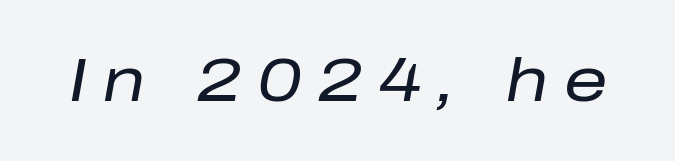
{"italic": "yes", "lean": "right", "slant_degrees": 10, "bold": "no", "weight": "regular", "width": "normal", "stroke_contrast": "low", "x_height": "medium", "monospaced": "no", "underline": "no", "letter_spacing": "wide", "letter_spacing_em": 0.26, "glyph_px": 61}
